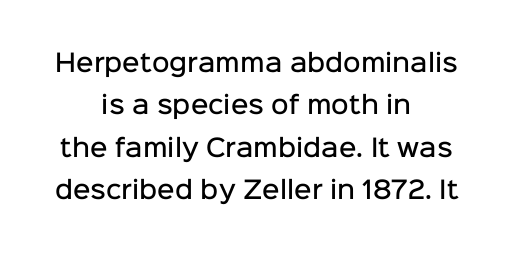
The image shows 24 px text type, upright; set centered, line spacing 1.77x, normal letter spacing, not underlined.
